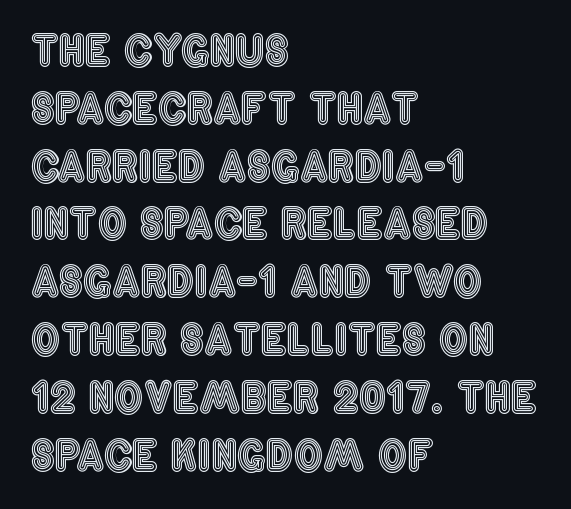
Q: Is the text italic (slanted)? A: No, it is upright.
Q: Is the text underlined? A: No.
Q: How is the paragraph aligned? A: Left-aligned.
Q: Is the spacing between letters normal or unusually wide? A: Normal.
Q: Is the spacing between lines tight, normal or loose? A: Normal.
Q: Width (condensed, normal, or wide)? A: Condensed.
Q: x-height? A: Large.
Q: Monospaced? A: No.
